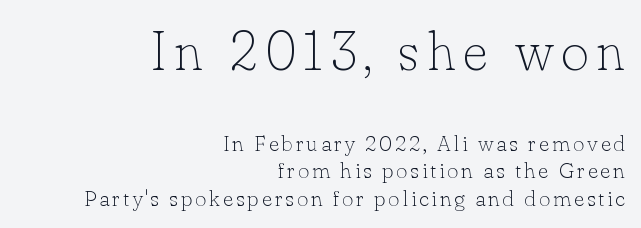
Q: Is the text bold? A: No.
Q: Is the text italic (slanted)? A: No, it is upright.
Q: Is the typeface a serif or a sans-serif typeface? A: Serif.
Q: Is the text underlined? A: No.
Q: How is the paragraph aligned? A: Right-aligned.
Q: Is the spacing between lines tight, normal or loose? A: Normal.
Q: Which block of text is set in a larger size, the first (top) or the second (bottom)? A: The first (top) one.
Q: Width (condensed, normal, or wide)? A: Normal.
Q: Stroke contrast? A: Low.
Q: x-height? A: Small.
Q: Monospaced? A: No.
